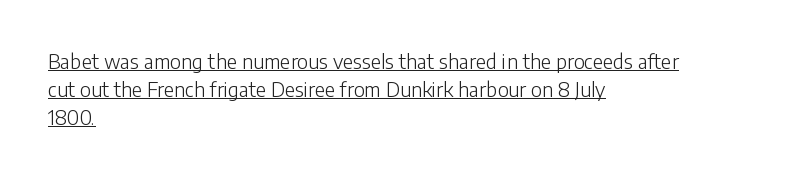
{"italic": "no", "bold": "no", "underline": "yes", "align": "left", "line_spacing": "normal", "line_spacing_ratio": 1.41, "letter_spacing": "normal", "letter_spacing_em": 0.0, "glyph_px": 20}
